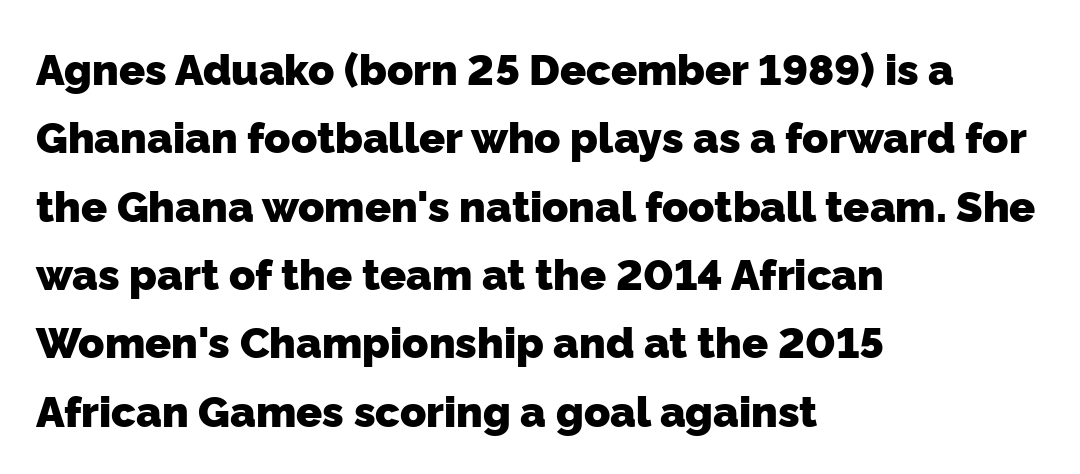
Font category for this specimen: sans-serif. The rendering anchors every line to the left-hand side. Between one letter and the next there's only the usual sliver of space. The designer left line spacing at the default. Clear beneath every line of the passage. A typesetter would call this proportional, since set widths differ per character.
